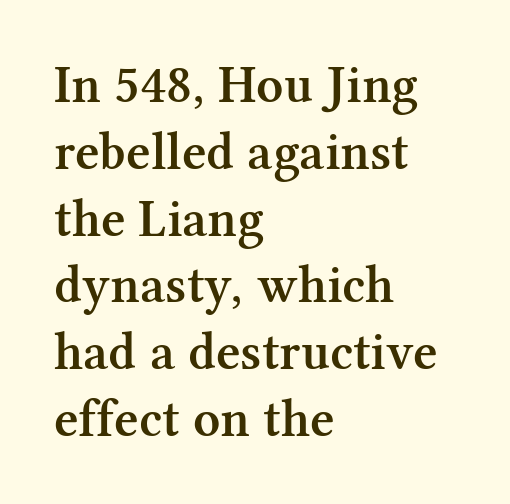
The vertical gap from one line to the next is medium. You could not count columns in this text — the font is proportionally spaced. When letters stand straight like this, we call the style roman or upright. Each letter's strokes conclude with small projecting serifs.
